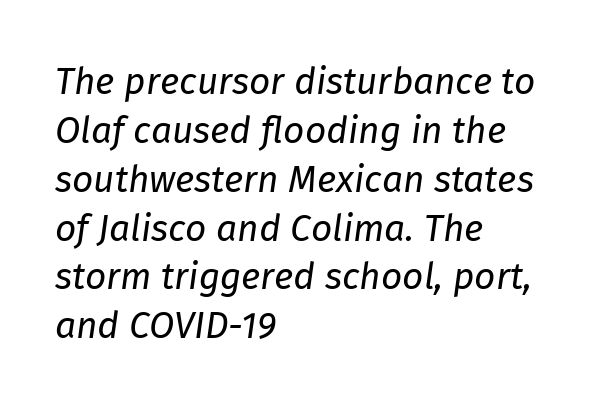
The image shows 37 px regular-weight type, italic (leaning right); set left-aligned, normal line spacing (1.32x), normal letter spacing, not underlined; low stroke contrast and a medium x-height.
